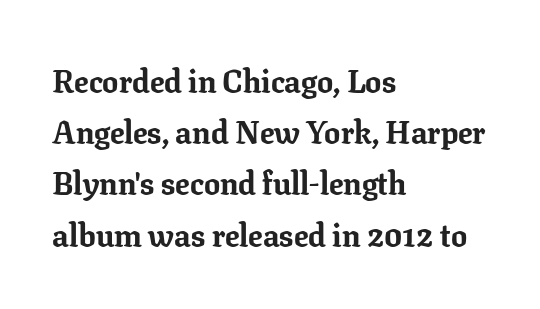
The image shows 32 px bold serif type, upright; set left-aligned, normal line spacing (1.6x), normal letter spacing, not underlined; low stroke contrast and a medium x-height.
